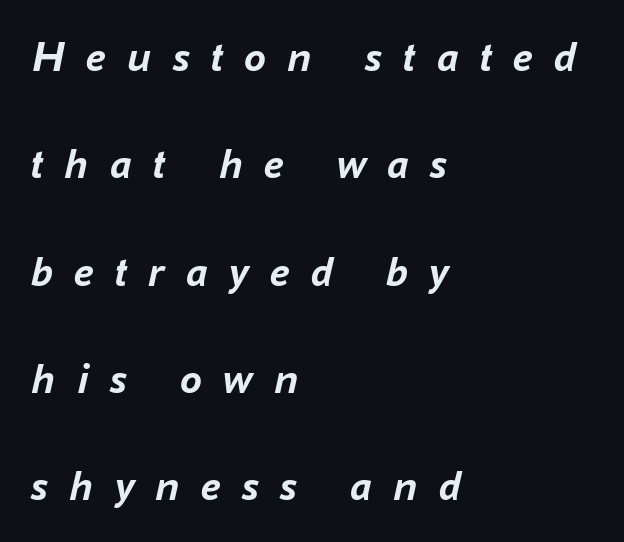
{"italic": "yes", "lean": "right", "slant_degrees": 16, "bold": "yes", "weight": "semibold", "width": "normal", "stroke_contrast": "low", "x_height": "medium", "monospaced": "no", "underline": "no", "align": "left", "line_spacing": "loose", "line_spacing_ratio": 2.44, "letter_spacing": "wide", "letter_spacing_em": 0.48, "glyph_px": 44}
